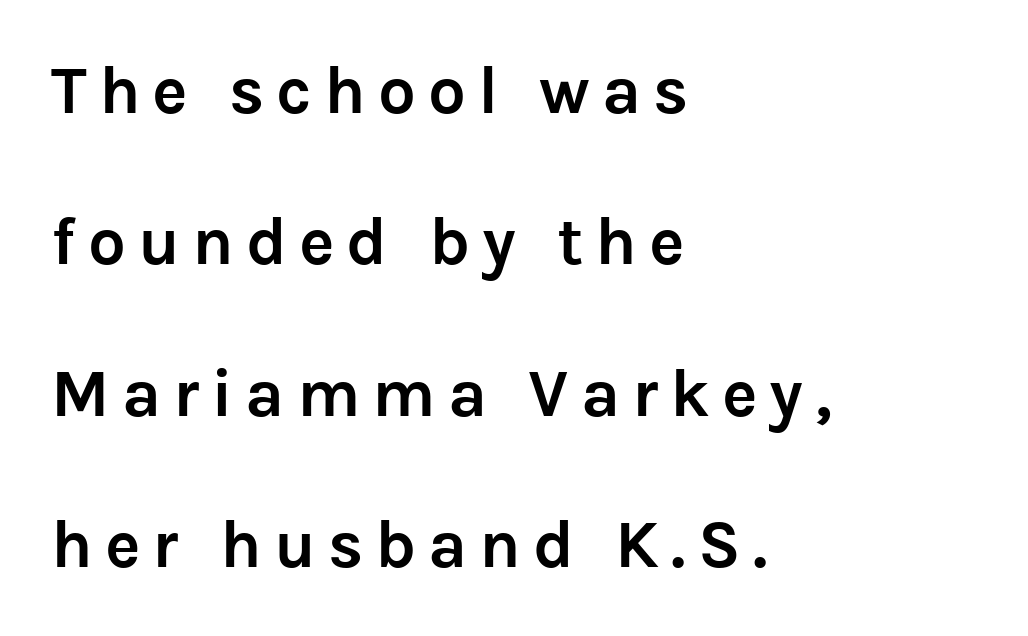
{"serif": "no", "italic": "no", "bold": "yes", "weight": "semibold", "width": "normal", "stroke_contrast": "low", "x_height": "medium", "monospaced": "no", "underline": "no", "align": "left", "line_spacing": "loose", "line_spacing_ratio": 2.26, "glyph_px": 67}
